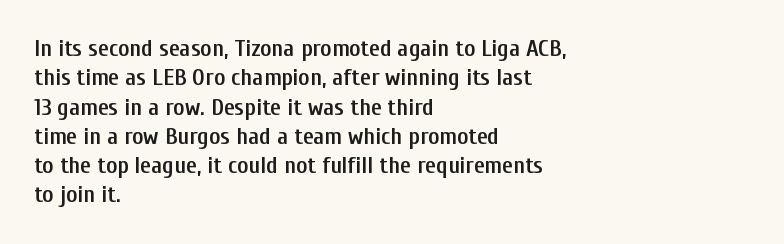
This rendering leaves character spacing at its baseline value. The gap between lines stays unmarked. Characters remain perfectly vertical along every line. The compositor pushed each line to the left boundary.
